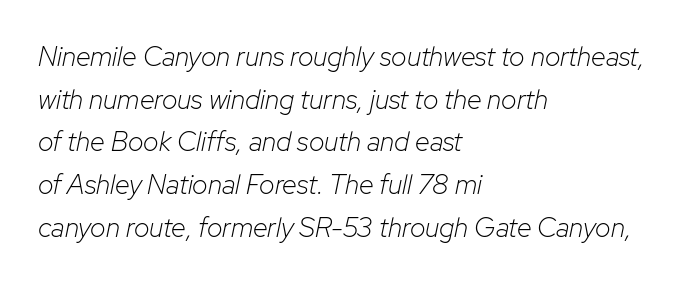
Q: Is the text bold? A: No.
Q: Is the text italic (slanted)? A: Yes, it leans right by about 12 degrees.
Q: Is the text underlined? A: No.
Q: How is the paragraph aligned? A: Left-aligned.
Q: Is the spacing between letters normal or unusually wide? A: Normal.
Q: Is the spacing between lines tight, normal or loose? A: Normal.
